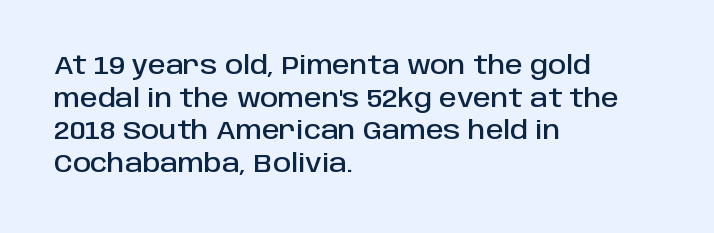
{"italic": "no", "underline": "no", "align": "left", "line_spacing": "normal", "line_spacing_ratio": 1.31, "letter_spacing": "normal", "letter_spacing_em": 0.0, "glyph_px": 25}
